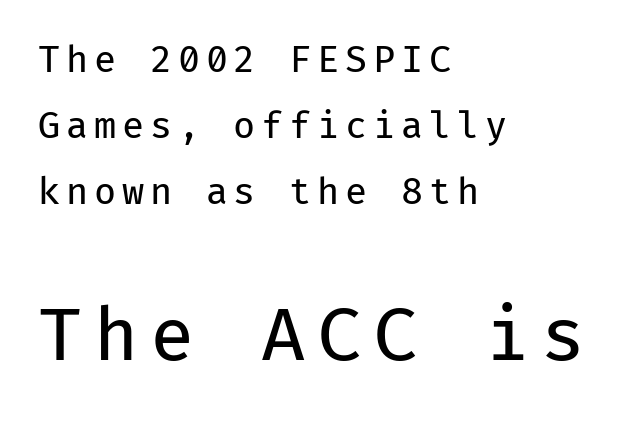
{"serif": "no", "italic": "no", "bold": "no", "weight": "regular", "width": "normal", "stroke_contrast": "low", "x_height": "medium", "monospaced": "yes", "underline": "no", "align": "left", "line_spacing_ratio": 1.83, "larger_block": "second", "size_ratio": 2.0, "glyph_px": 72}
